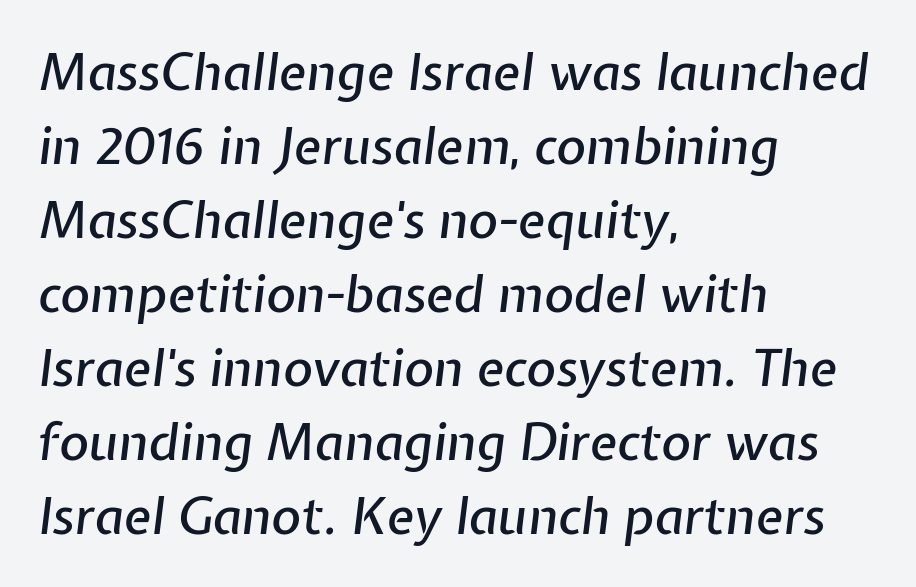
{"italic": "yes", "lean": "right", "slant_degrees": 7, "width": "normal", "stroke_contrast": "low", "x_height": "medium", "monospaced": "no", "underline": "no", "align": "left", "line_spacing": "normal", "line_spacing_ratio": 1.45, "letter_spacing": "normal", "letter_spacing_em": 0.0, "glyph_px": 51}
